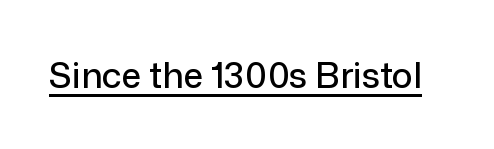
Examine the stroke ends and you'll find no serifs. Notice how the stems are strictly vertical — no italics here. You could not count columns in this text — the font is proportionally spaced. Observe the ordinary spacing: letters are neighbours, not strangers. The specimen includes a rule beneath the text block's lines.
